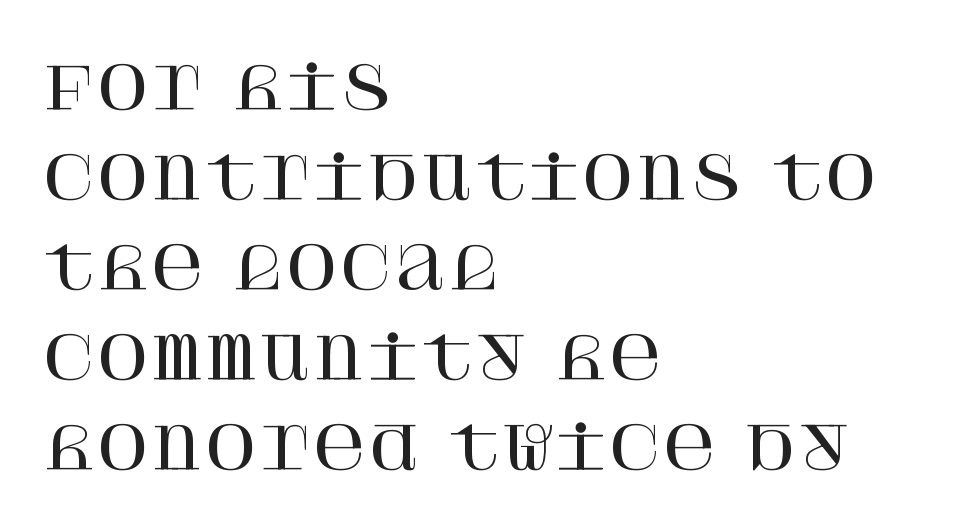
Q: Is the text italic (slanted)? A: No, it is upright.
Q: Is the typeface a serif or a sans-serif typeface? A: Serif.
Q: Is the text underlined? A: No.
Q: How is the paragraph aligned? A: Left-aligned.
Q: Is the spacing between letters normal or unusually wide? A: Normal.
Q: Is the spacing between lines tight, normal or loose? A: Normal.
Q: Width (condensed, normal, or wide)? A: Normal.
Q: Stroke contrast? A: High.
Q: x-height? A: Large.
